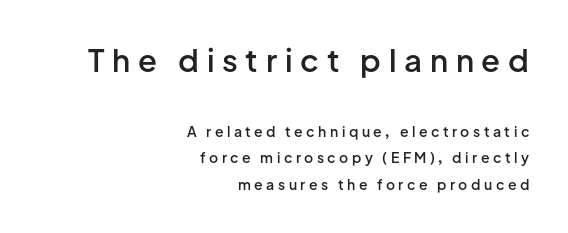
The face used here is rendered with a markedly widened letterfit. Which chunk is bigger? The first one — the top block dwarfs the bottom. This rendering uses right alignment, leaving the left contour irregular. Do the characters align in a grid? No, the font is proportional. Quick note: underline off. This sample uses an upright cut, with every glyph sitting square on the baseline.
